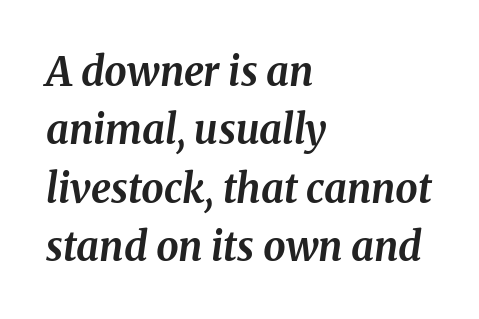
Does the weight exceed regular? Yes, all the way to bold. How are the letters spaced? Ordinarily, with no added tracking. The words here are not underlined. Quick note: italic. The rendering uses natural spacing where letterforms have individual widths.
